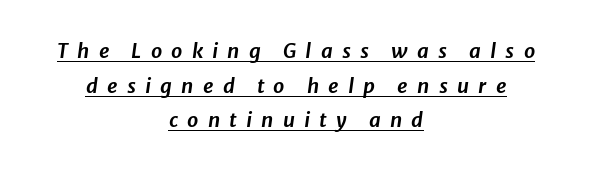
Q: Is the text italic (slanted)? A: Yes, it leans right by about 8 degrees.
Q: Is the text underlined? A: Yes.
Q: How is the paragraph aligned? A: Centered.
Q: Is the spacing between letters normal or unusually wide? A: Unusually wide.
